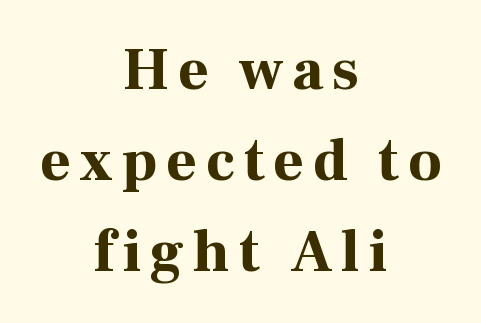
The image shows 59 px bold serif type, upright; set centered, normal line spacing (1.54x), not underlined; high stroke contrast and a medium x-height.
